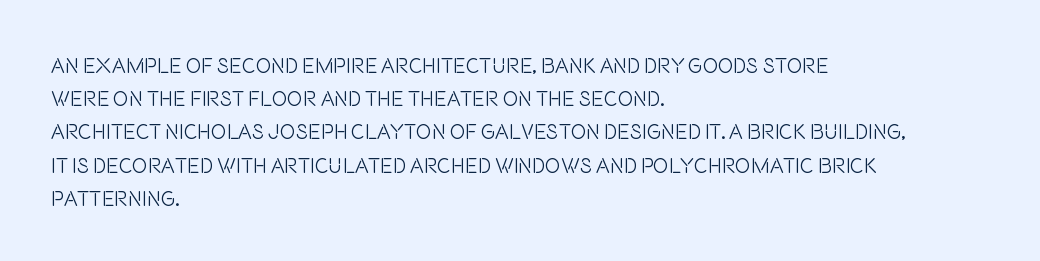
The image shows 21 px text type, upright; set left-aligned, normal line spacing (1.58x), normal letter spacing, not underlined.
